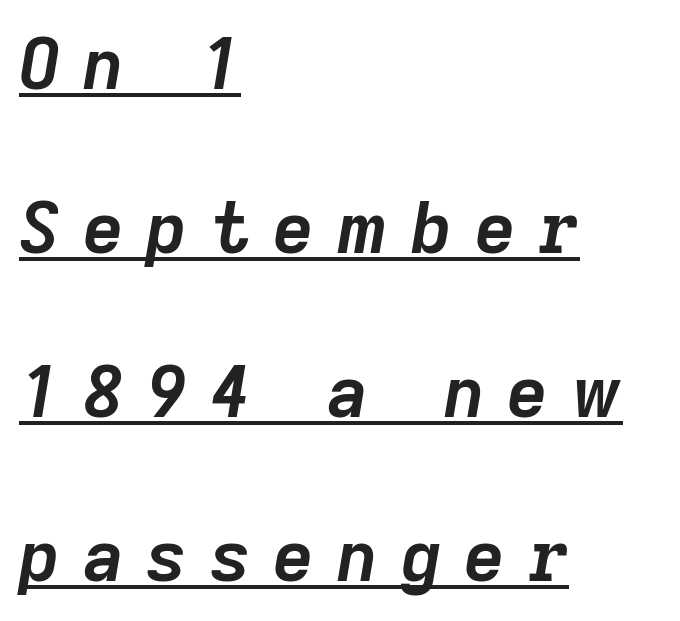
Rendered with sloped, italic letterforms. This block would shrink considerably if given ordinary leading; it's expanded now. Decoration check: the copy is underlined. Is this a fixed-width face? No — the glyphs have proportional, varying widths. Each line starts at the same left margin while the right side varies. The letterforms stand isolated, each surrounded by extra space.
